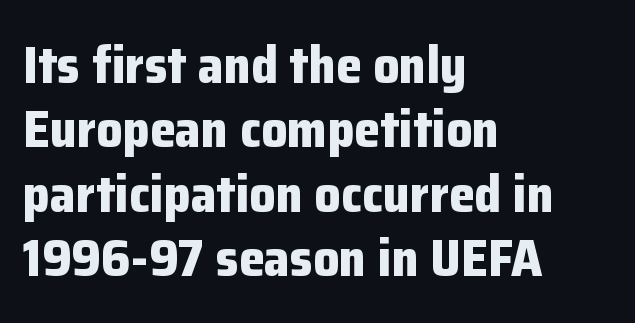
Character widths vary here, with narrow letters taking less room than wide ones. Does the type have serifs? No, each stem ends abruptly. Descenders hang freely into open space. Pretty heavy lettering here — definitely bold. This rendering uses left alignment, leaving the right contour irregular. What stands out about the letter spacing? Nothing — it is the standard amount.
